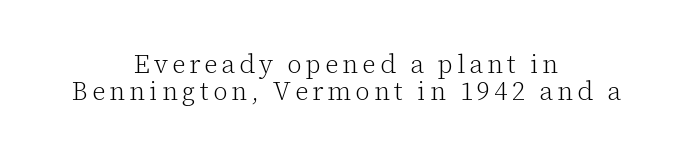
{"italic": "no", "bold": "no", "underline": "no", "align": "center", "line_spacing": "tight", "line_spacing_ratio": 1.04, "glyph_px": 26}
